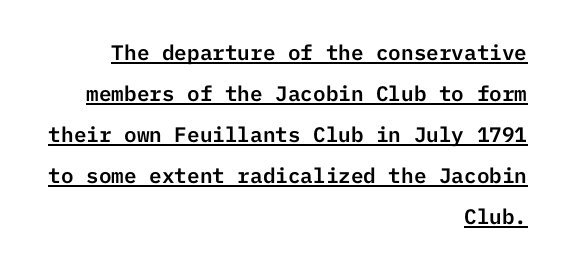
Q: Is the text italic (slanted)? A: No, it is upright.
Q: Is the text underlined? A: Yes.
Q: How is the paragraph aligned? A: Right-aligned.
Q: Is the spacing between letters normal or unusually wide? A: Normal.
Q: Is the spacing between lines tight, normal or loose? A: Loose.
